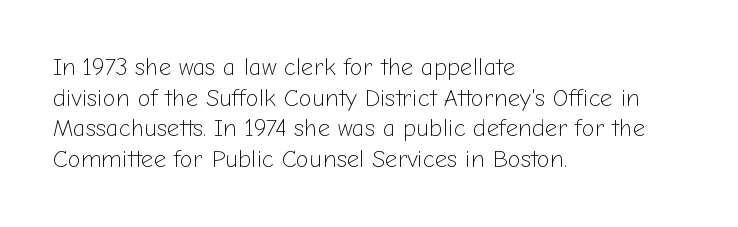
Is the type heavy? It reads as light-to-regular instead. Leftover space on each line is placed entirely after the last word. Characters follow at the spacing the type designer built in. The passage shown stacks its lines at a standard gap.
